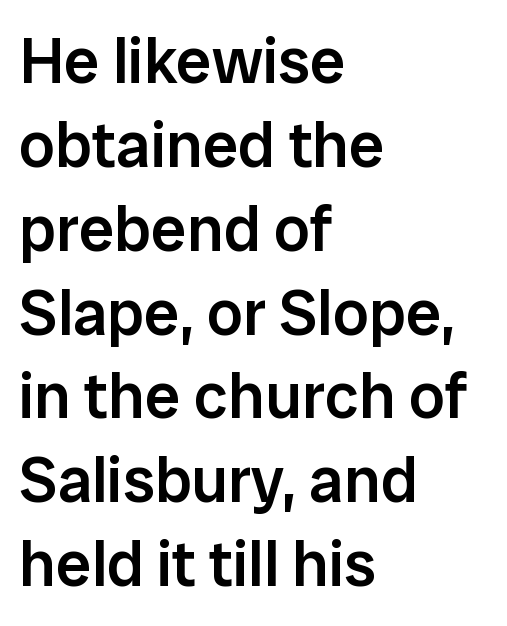
The image shows 64 px semibold sans-serif type, upright; set left-aligned, normal line spacing (1.31x), normal letter spacing, not underlined; low stroke contrast and a medium x-height.
